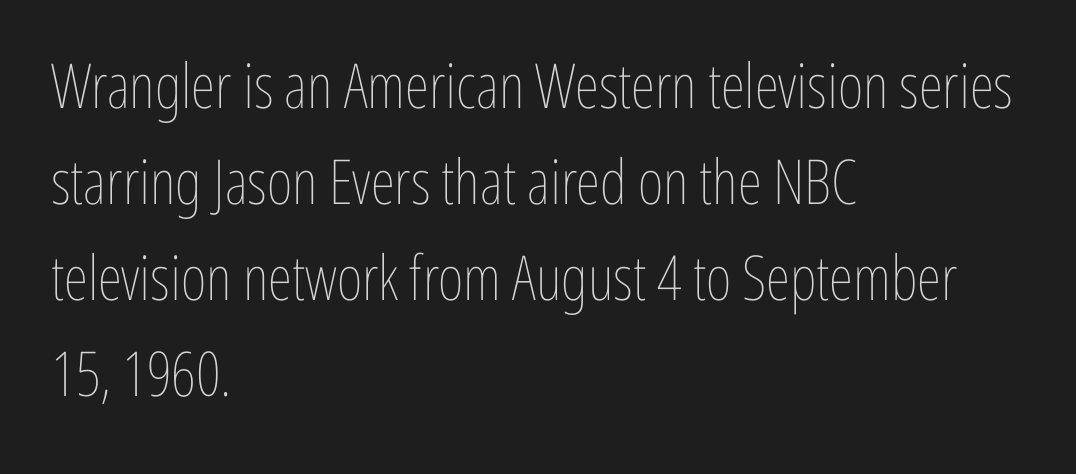
The image shows 62 px thin, condensed type, upright; set left-aligned, normal line spacing (1.55x), normal letter spacing, not underlined; low stroke contrast and a medium x-height.
